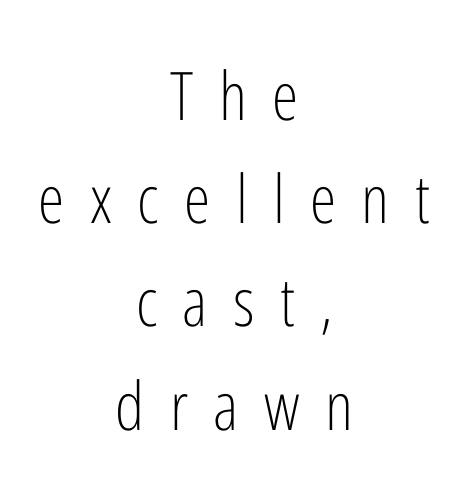
{"serif": "no", "italic": "no", "bold": "no", "weight": "light", "width": "condensed", "stroke_contrast": "low", "x_height": "medium", "monospaced": "no", "underline": "no", "align": "center", "line_spacing": "normal", "line_spacing_ratio": 1.54, "letter_spacing": "wide", "letter_spacing_em": 0.38, "glyph_px": 67}
